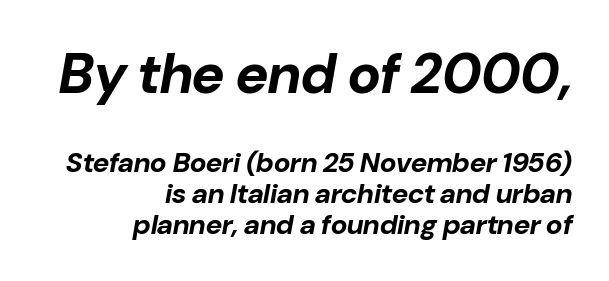
Caption: bold face, heavy strokes. The rendering uses natural spacing where letterforms have individual widths. If you measured baseline to baseline, you'd find a short distance. Anything drawn beneath the words? Only blank space. Every character sits at an angle, as italics do.
